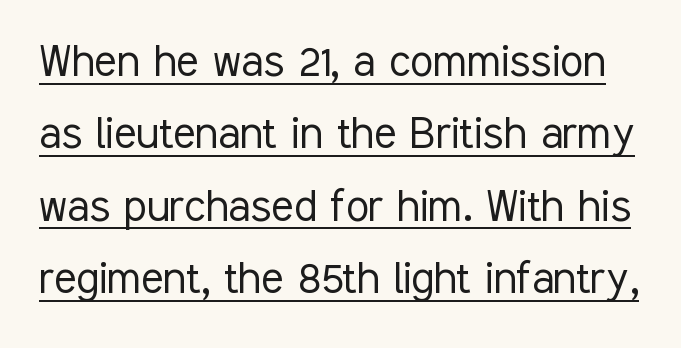
These lines are rendered in a variable-pitch font. Descenders here cross a horizontal rule under the line. Default kerning and tracking; the words read as compact shapes. Stroke mass is kept to a normal reading level or below.
